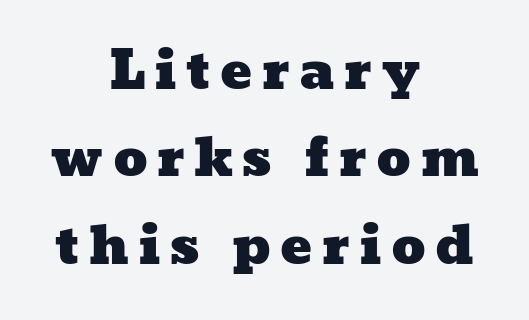
The image shows 53 px wide type; set centered, normal line spacing (1.65x), not underlined; low stroke contrast and a medium x-height.
